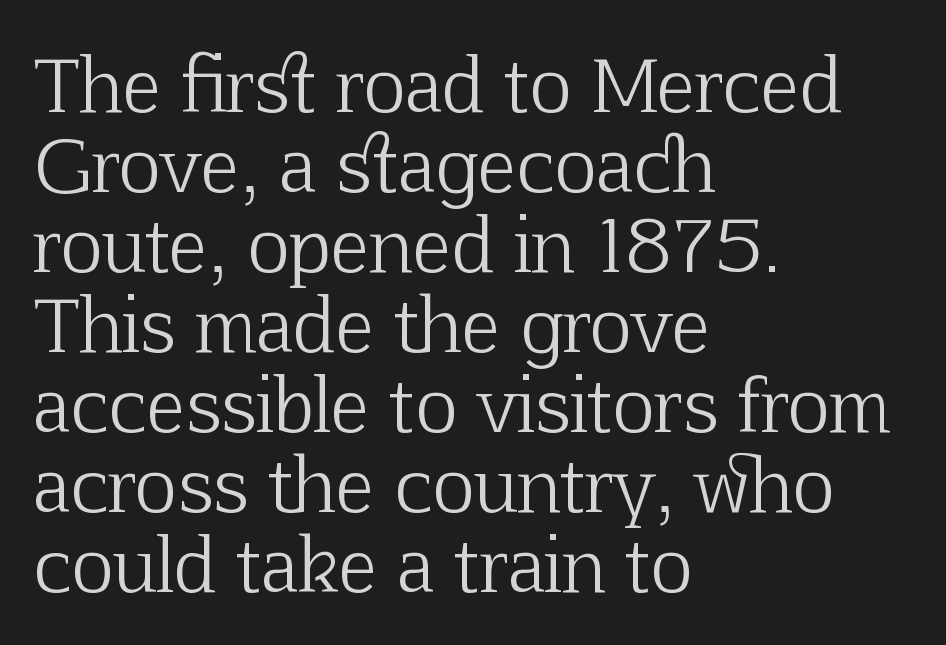
The glyphs in this specimen are seriffed. Summary of vertical rhythm: compact, with narrow interline spacing. Any mark beneath the type? The region is blank. Characters follow at the spacing the type designer built in.
